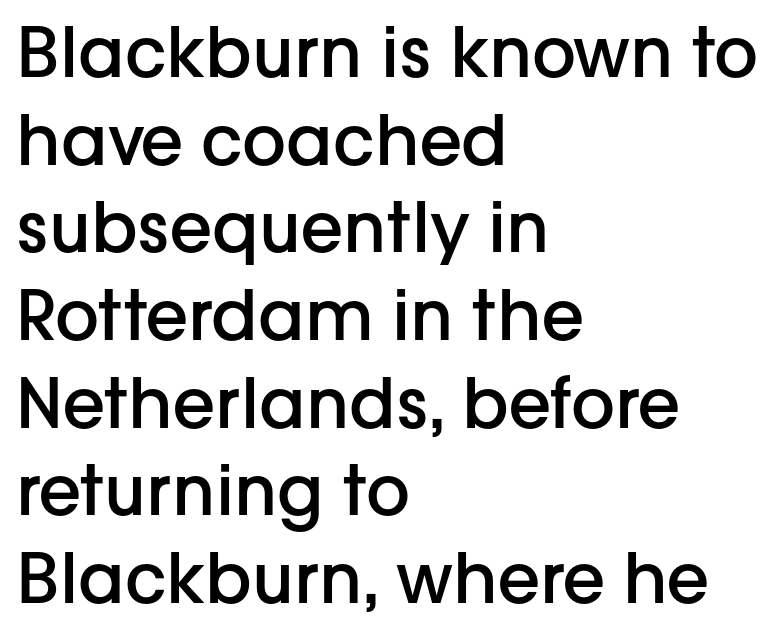
{"serif": "no", "italic": "no", "bold": "semi", "weight": "semibold", "width": "normal", "stroke_contrast": "low", "x_height": "medium", "monospaced": "no", "underline": "no", "align": "left", "line_spacing": "normal", "line_spacing_ratio": 1.27, "letter_spacing": "normal", "letter_spacing_em": 0.0, "glyph_px": 69}
